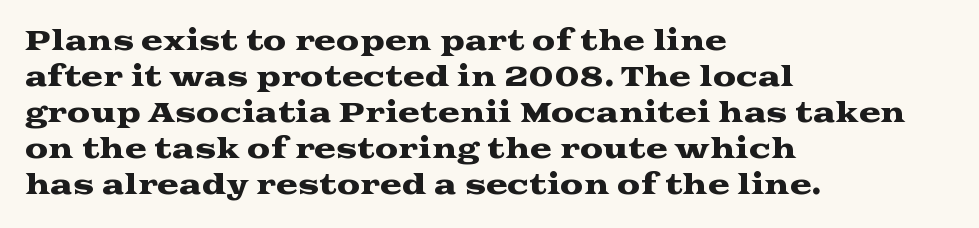
This is roman type, the default non-slanted kind. Standard letterfit; no display-style spreading of the glyphs. Evenly set lines give the paragraph a standard silhouette. The specimen omits any rule beneath the text block's lines. The paragraph shown leans on its left margin.
